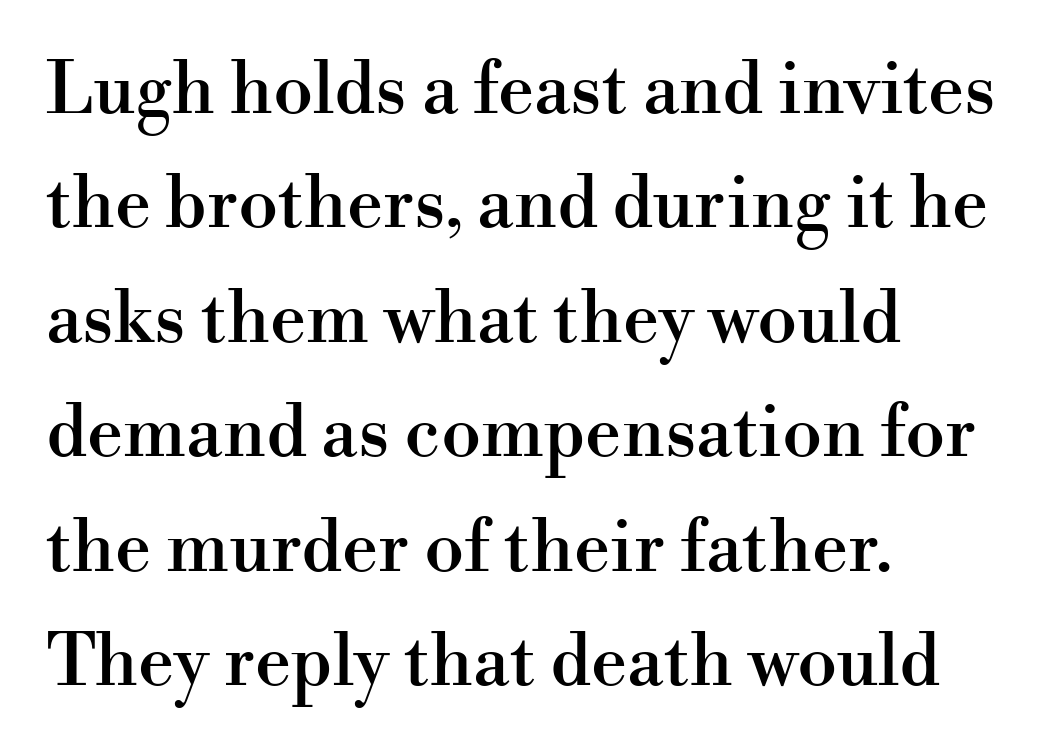
{"serif": "yes", "italic": "no", "width": "normal", "stroke_contrast": "high", "x_height": "small", "monospaced": "no", "underline": "no", "align": "left", "line_spacing": "normal", "line_spacing_ratio": 1.59, "letter_spacing": "normal", "letter_spacing_em": 0.0, "glyph_px": 72}
